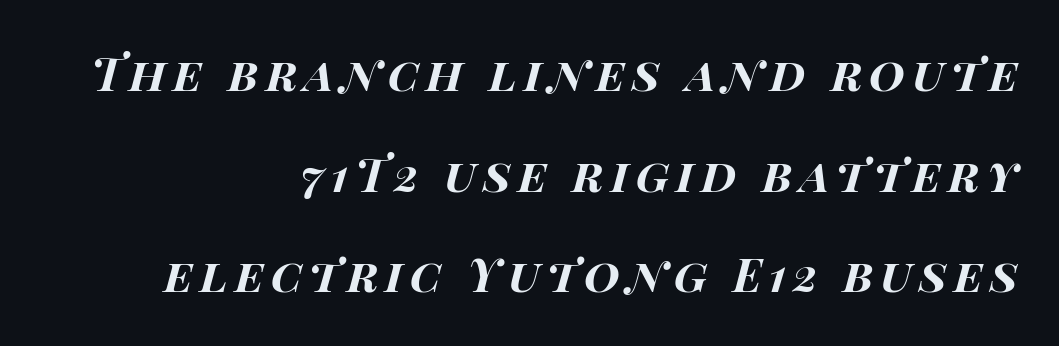
The image shows 46 px bold, wide type, italic (leaning right); set right-aligned, loose line spacing (2.19x), not underlined; high stroke contrast and a large x-height.
